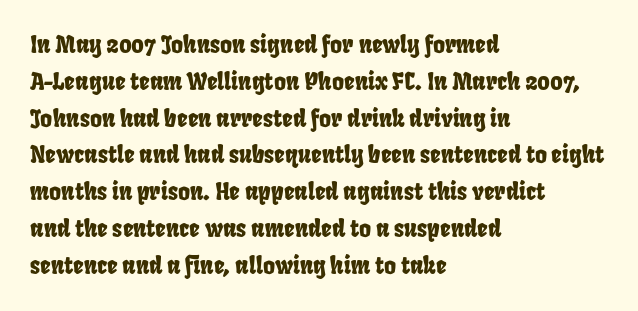
The image shows 23 px text type; set left-aligned, normal line spacing (1.6x), normal letter spacing, not underlined.
